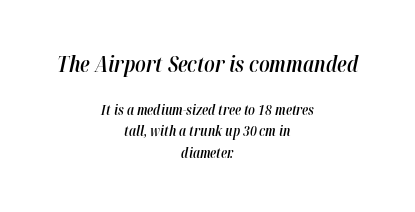
Look at the glyph heights: the upper group is clearly the bigger setting. This sample keeps an unexceptional amount of space between lines. Caption: semibold face, moderately heavy strokes. A centered setting, common on invitations and titles, is used for this passage. Underlining? Definitely not there. An italicized treatment has been applied to the whole sample.
